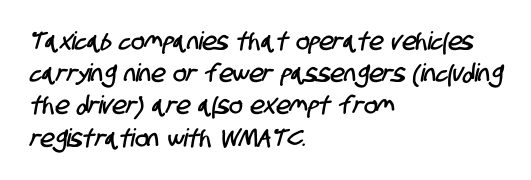
Q: Is the text underlined? A: No.
Q: How is the paragraph aligned? A: Left-aligned.
Q: Is the spacing between letters normal or unusually wide? A: Normal.
Q: Is the spacing between lines tight, normal or loose? A: Normal.
